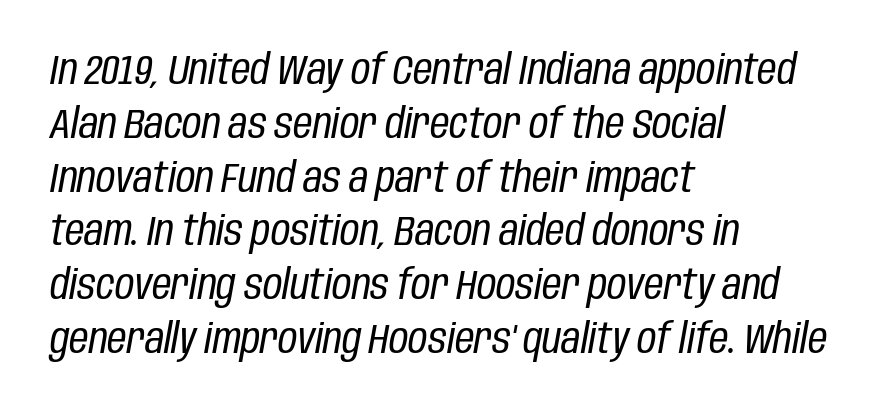
Compared with a centered layout, this one pins lines to the left instead. Here the designer chose a conventional face with non-uniform glyph widths. Nothing unusual about the tracking: characters are spaced as the font intends. Underline: absent. The strokes are not fattened; the text isn't bold.
